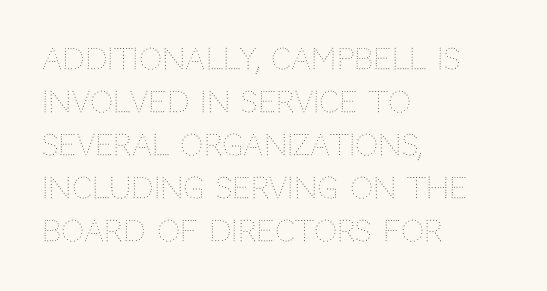
{"italic": "no", "bold": "no", "weight": "thin", "width": "normal", "stroke_contrast": "medium", "x_height": "large", "monospaced": "no", "underline": "no", "align": "left", "line_spacing": "normal", "line_spacing_ratio": 1.48, "letter_spacing": "normal", "letter_spacing_em": 0.0, "glyph_px": 29}
